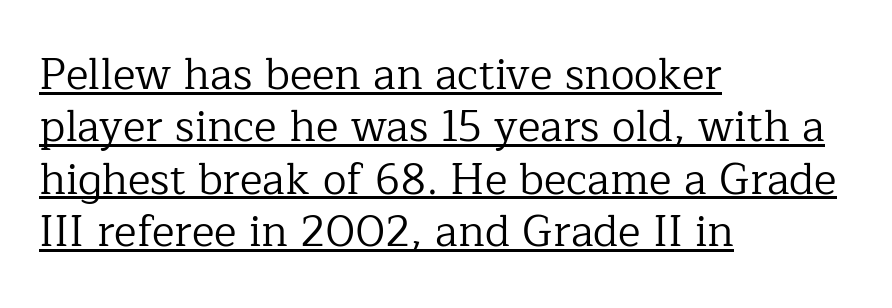
What decoration does the sample have? An underline. The font family rendered here belongs to the serif group. A typesetter would call this proportional, since set widths differ per character. The typeface has the unassuming heft of standard copy or less. Where is the straight margin? On the left.
